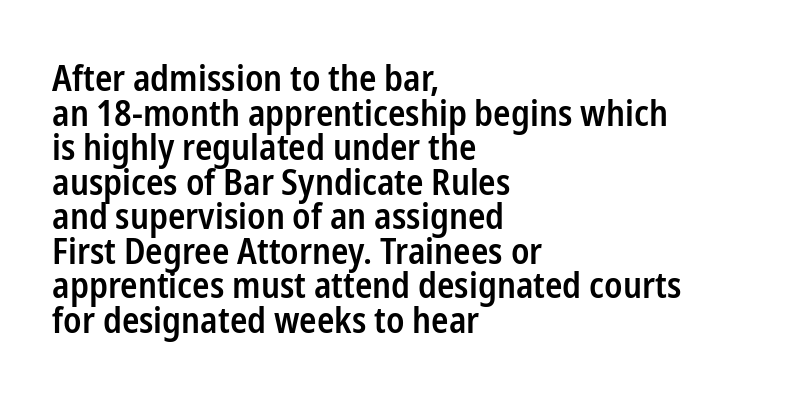
The lettering holds an erect, upright posture throughout. The rendering shows plain stroke endings on the letterforms — a sans-serif design. Only glyphs here, with clear space below each row. Does the copy run flush right? No — it runs flush left. Standard letterfit; no display-style spreading of the glyphs.
